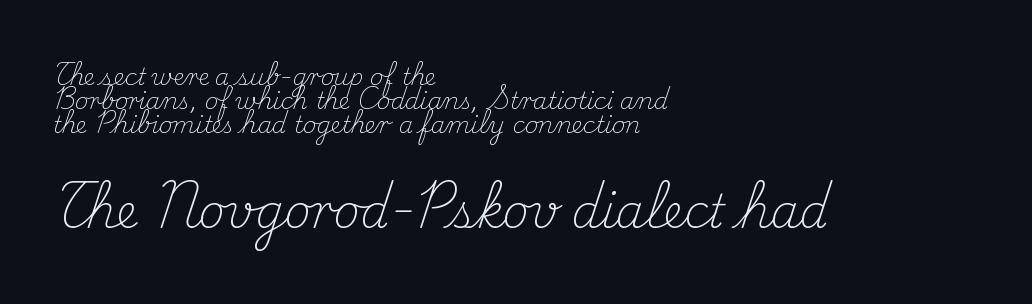
The image shows 46 px light serif type; set left-aligned, tight line spacing (1.05x), normal letter spacing, not underlined; the second (bottom) block is 2.0x larger; medium stroke contrast and a small x-height.
